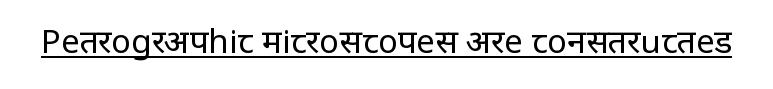
Character widths vary here, with narrow letters taking less room than wide ones. Nothing unusual about the tracking: characters are spaced as the font intends. Emphasis is given by a line drawn under the lettering. The text was rendered using a sans face with plain stroke endings. No extra ink here — the face is not bold. This is the regular roman posture of the typeface.
